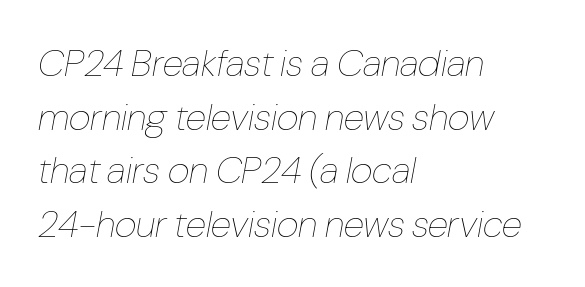
{"italic": "yes", "lean": "right", "slant_degrees": 10, "bold": "no", "weight": "thin", "width": "condensed", "stroke_contrast": "low", "x_height": "medium", "monospaced": "no", "underline": "no", "align": "left", "line_spacing": "normal", "line_spacing_ratio": 1.41, "letter_spacing": "normal", "letter_spacing_em": 0.0, "glyph_px": 38}
